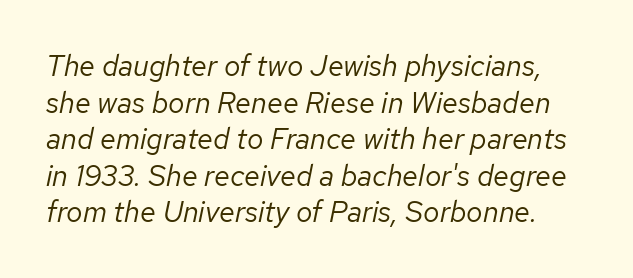
Q: Is the text bold? A: No.
Q: Is the text italic (slanted)? A: Yes, it leans right by about 12 degrees.
Q: Is the text underlined? A: No.
Q: Is the spacing between letters normal or unusually wide? A: Normal.
Q: Is the spacing between lines tight, normal or loose? A: Normal.
Q: Width (condensed, normal, or wide)? A: Normal.
Q: Stroke contrast? A: Low.
Q: x-height? A: Medium.
Q: Monospaced? A: No.
